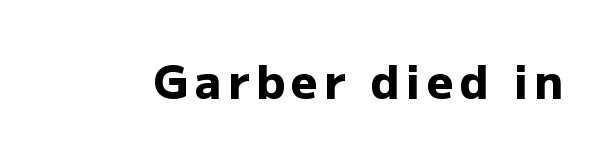
Underline: absent. Notice how thick the strokes are: this is what a full bold looks like. These lines are composed in type without serifs. Posture: vertical. Character widths vary here, with narrow letters taking less room than wide ones.
